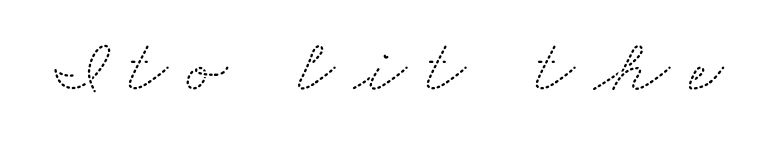
{"serif": "yes", "width": "wide", "stroke_contrast": "medium", "x_height": "small", "monospaced": "no", "underline": "no", "letter_spacing": "wide", "letter_spacing_em": 0.25, "glyph_px": 77}
